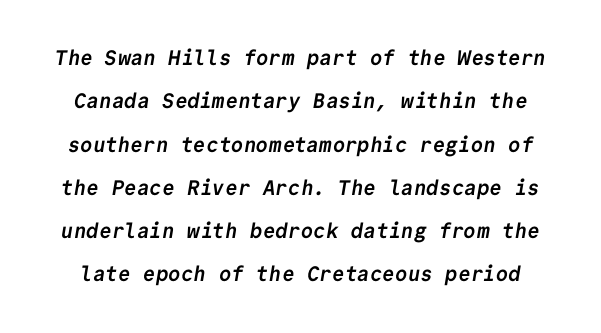
The rendering keeps characters at their native spacing. The letters are bold, with thick, heavy strokes. Descenders are the only things crossing below the line. The passage shown stacks its lines with a broad gap.
